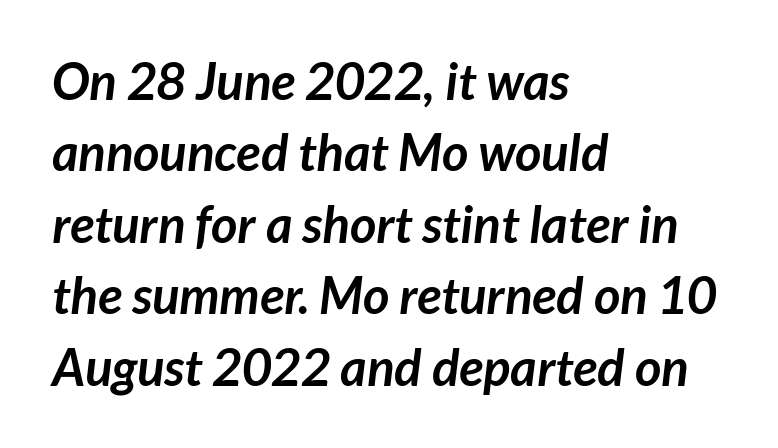
The type is set solid horizontally, with unmodified tracking. The rendering uses a bold face; every stroke is thick and dark. The ragged edge is on the right, which tells us the setting is flush left. Lines of text with bare space underneath.
